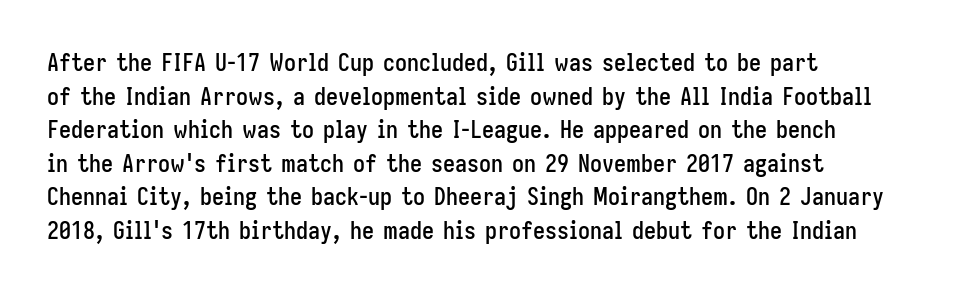
Leading matches the norm, producing a regular column. Every stem runs plumb, perpendicular to the baseline. Underline: absent. In CSS terms this would be text-align: left. Here the glyphs are tracked normally, forming tight word shapes.
